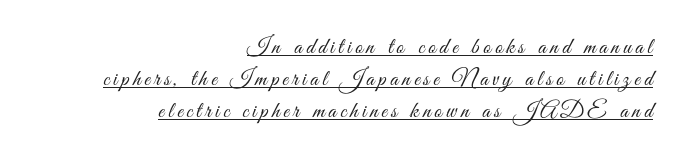
Q: Is the text bold? A: No.
Q: Is the text italic (slanted)? A: Yes.
Q: Is the text underlined? A: Yes.
Q: How is the paragraph aligned? A: Right-aligned.
Q: Is the spacing between lines tight, normal or loose? A: Normal.
